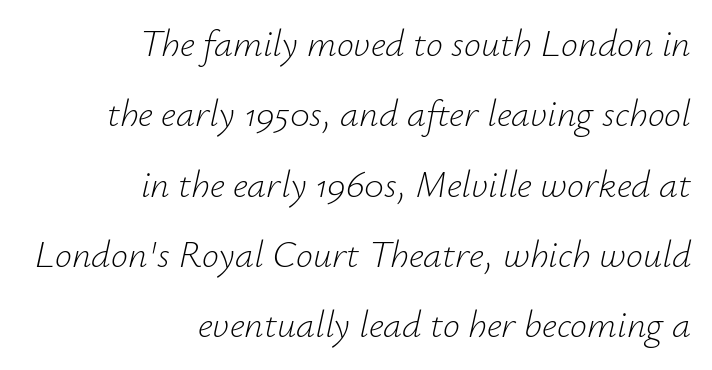
Where is the straight margin? On the right. Do the characters align in a grid? No, the font is proportional. The typography opts for an oblique posture over an upright one. Weight: regular or lighter. Between one letter and the next there's only the usual sliver of space.
